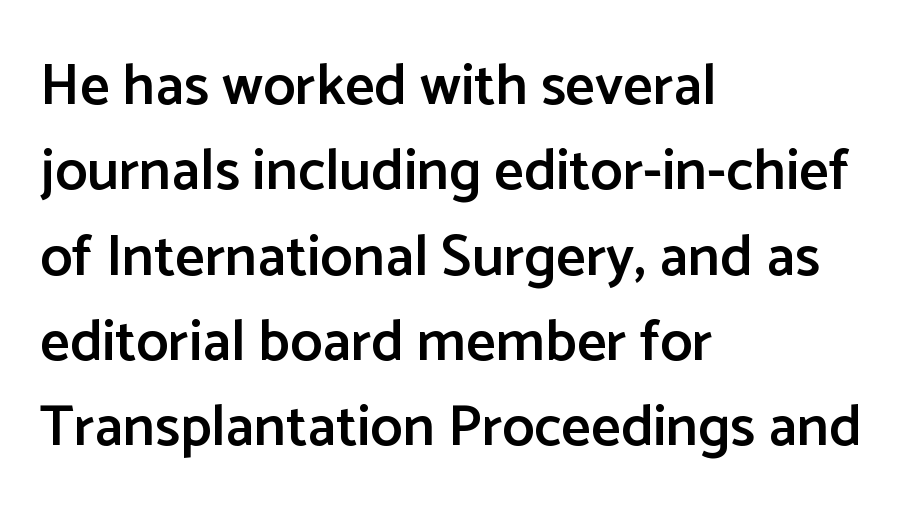
Q: Is the text bold? A: Semi-bold.
Q: Is the text italic (slanted)? A: No, it is upright.
Q: Is the typeface a serif or a sans-serif typeface? A: Sans-serif.
Q: Is the text underlined? A: No.
Q: How is the paragraph aligned? A: Left-aligned.
Q: Is the spacing between letters normal or unusually wide? A: Normal.
Q: Is the spacing between lines tight, normal or loose? A: Normal.
Q: Width (condensed, normal, or wide)? A: Normal.
Q: Stroke contrast? A: Low.
Q: x-height? A: Medium.
Q: Monospaced? A: No.
